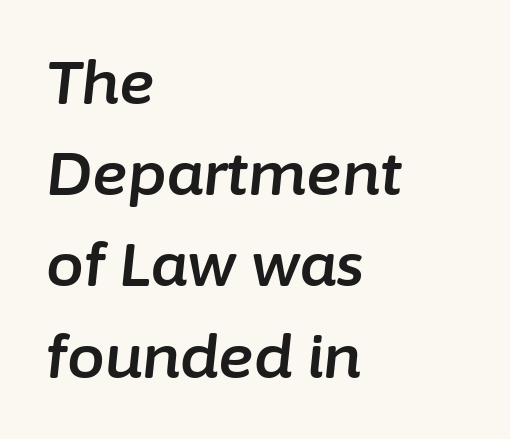
The image shows 60 px text type, italic (leaning right); set left-aligned, normal line spacing (1.52x), normal letter spacing, not underlined; low stroke contrast and a medium x-height.
